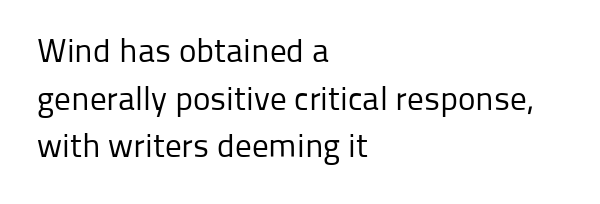
Q: Is the text bold? A: No.
Q: Is the text italic (slanted)? A: No, it is upright.
Q: Is the typeface a serif or a sans-serif typeface? A: Sans-serif.
Q: Is the text underlined? A: No.
Q: How is the paragraph aligned? A: Left-aligned.
Q: Is the spacing between letters normal or unusually wide? A: Normal.
Q: Is the spacing between lines tight, normal or loose? A: Normal.
Q: Width (condensed, normal, or wide)? A: Normal.
Q: Stroke contrast? A: Low.
Q: x-height? A: Medium.
Q: Monospaced? A: No.
